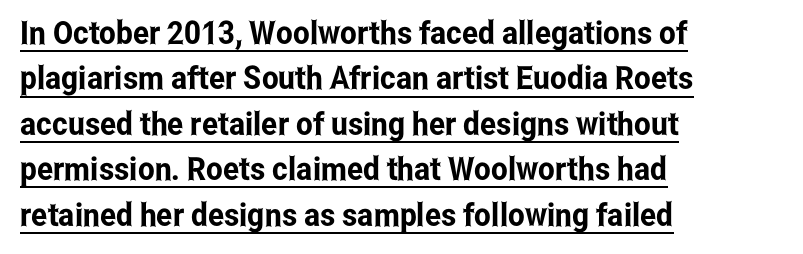
A typesetter would call this proportional, since set widths differ per character. Type style note: lacks serifs. A continuous stroke trails under the words, as in a hyperlink. The letters stand straight up with perfectly vertical stems. What stands out about the letter spacing? Nothing — it is the standard amount.
